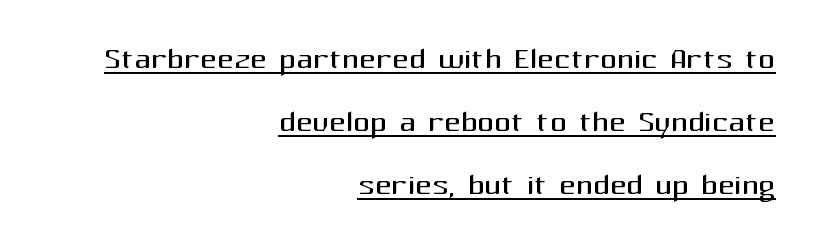
Italic? Not at all — the glyphs are vertical. Each letter keeps its own natural width here, so spacing adapts to shape. Nobody touched the tracking dial on this one. Type style note: lacks serifs. All the whitespace from short lines collects on the left. No letter is thick-stroked: the sample isn't bold.
